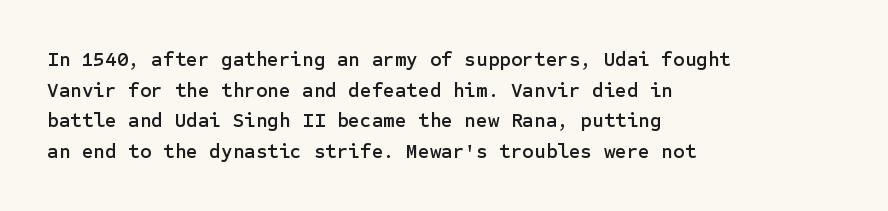
Q: Is the text italic (slanted)? A: No, it is upright.
Q: Is the text underlined? A: No.
Q: How is the paragraph aligned? A: Left-aligned.
Q: Is the spacing between letters normal or unusually wide? A: Normal.
Q: Is the spacing between lines tight, normal or loose? A: Normal.
